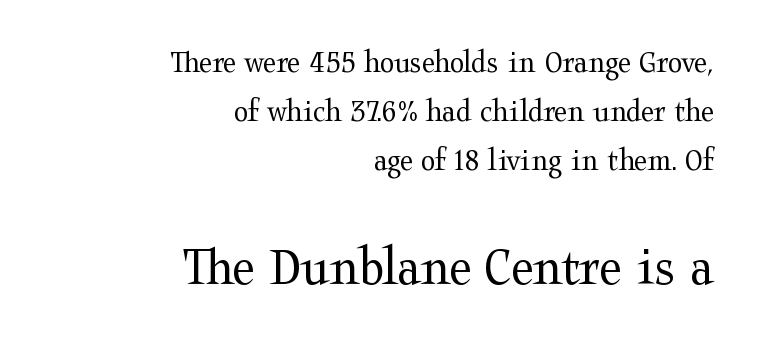
{"serif": "yes", "italic": "no", "bold": "no", "weight": "regular", "width": "wide", "stroke_contrast": "medium", "x_height": "medium", "monospaced": "no", "underline": "no", "align": "right", "line_spacing": "normal", "line_spacing_ratio": 1.48, "letter_spacing": "normal", "letter_spacing_em": 0.0, "larger_block": "second", "size_ratio": 1.73, "glyph_px": 57}
